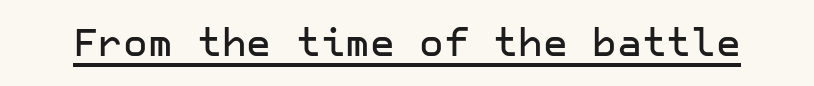
The image shows 38 px sans-serif type, upright; set normal letter spacing, underlined; low stroke contrast and a medium x-height.
